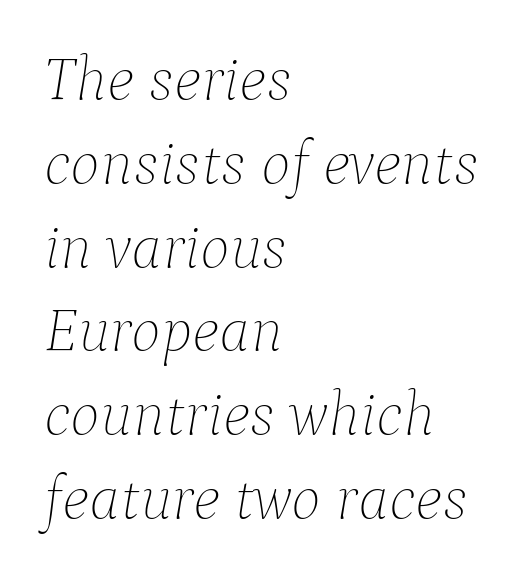
Casual observation: everything's shoved over to the left. Observe the ordinary spacing: letters are neighbours, not strangers. The face used here has a pronounced slope to its letters. These lines sit exactly where default settings would place them.
